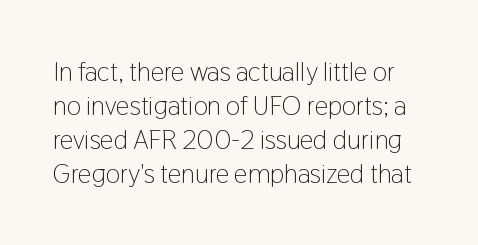
The foot of each line stays bare and open. Stems and bowls with no extra thickness — not bold. The space between consecutive lines is moderate. Posture: straight, roman, zero tilt.
